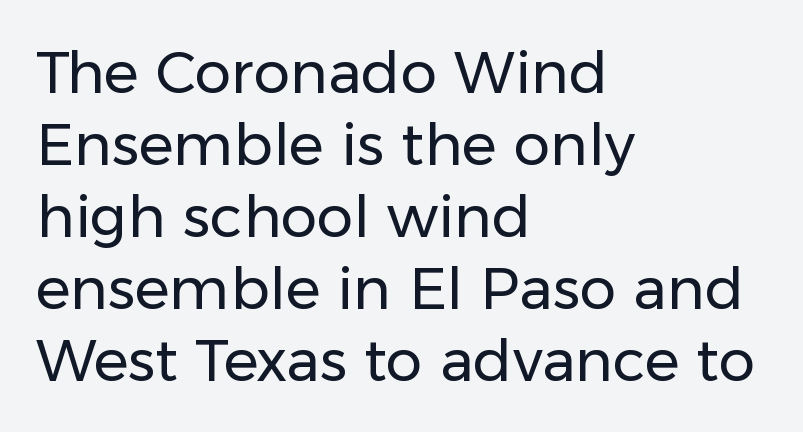
Note the varied advance widths — an 'i' is clearly narrower than an 'm'. Does extra space separate the letters? No, they use regular spacing. Line starts are locked; line ends wander. It's the straight-up-and-down kind of type.
